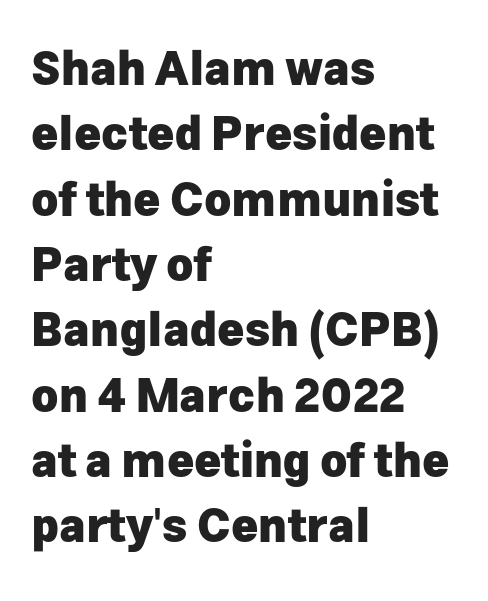
{"serif": "no", "italic": "no", "bold": "yes", "weight": "heavy", "width": "normal", "stroke_contrast": "low", "x_height": "medium", "monospaced": "no", "underline": "no", "align": "left", "line_spacing": "normal", "line_spacing_ratio": 1.42, "letter_spacing": "normal", "letter_spacing_em": 0.0, "glyph_px": 46}
